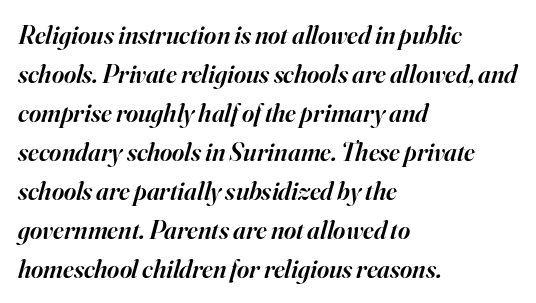
The image shows 26 px text type, italic (leaning right); set left-aligned, normal line spacing (1.5x), normal letter spacing, not underlined.
